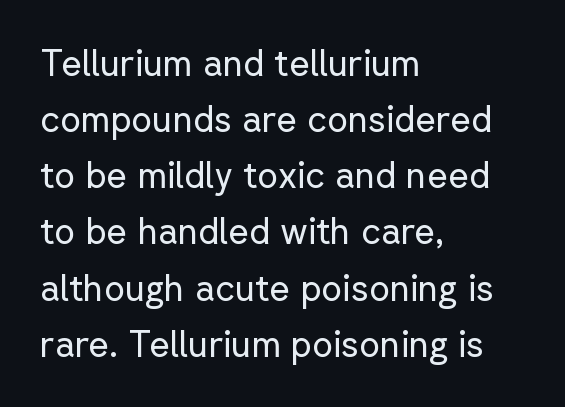
Q: Is the text bold? A: No.
Q: Is the text italic (slanted)? A: No, it is upright.
Q: Is the typeface a serif or a sans-serif typeface? A: Sans-serif.
Q: Is the text underlined? A: No.
Q: How is the paragraph aligned? A: Left-aligned.
Q: Is the spacing between letters normal or unusually wide? A: Normal.
Q: Is the spacing between lines tight, normal or loose? A: Normal.
Q: Width (condensed, normal, or wide)? A: Normal.
Q: Stroke contrast? A: Low.
Q: x-height? A: Medium.
Q: Monospaced? A: No.
